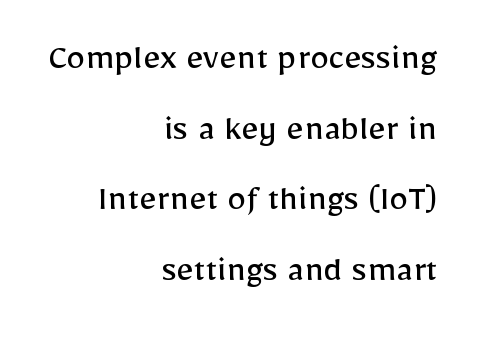
{"serif": "no", "italic": "no", "bold": "no", "weight": "regular", "width": "normal", "stroke_contrast": "low", "x_height": "medium", "monospaced": "no", "underline": "no", "align": "right", "line_spacing_ratio": 1.86, "letter_spacing": "normal", "letter_spacing_em": 0.0, "glyph_px": 38}
